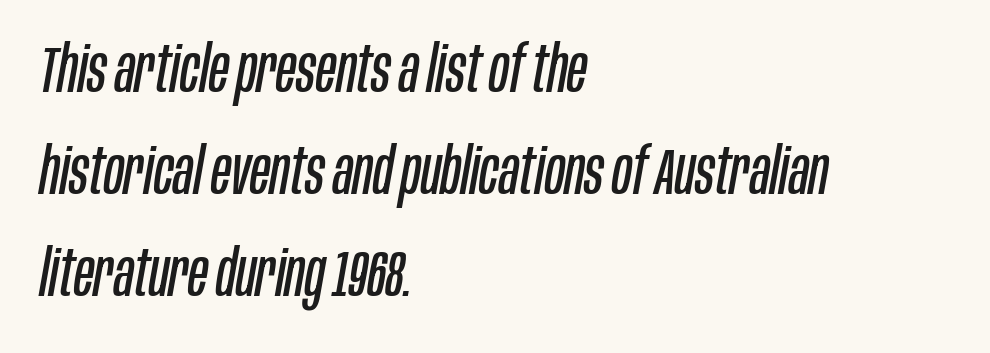
{"italic": "yes", "lean": "right", "slant_degrees": 10, "bold": "no", "weight": "regular", "width": "condensed", "stroke_contrast": "low", "x_height": "large", "monospaced": "no", "underline": "no", "align": "left", "line_spacing": "normal", "line_spacing_ratio": 1.57, "letter_spacing": "normal", "letter_spacing_em": 0.0, "glyph_px": 65}
